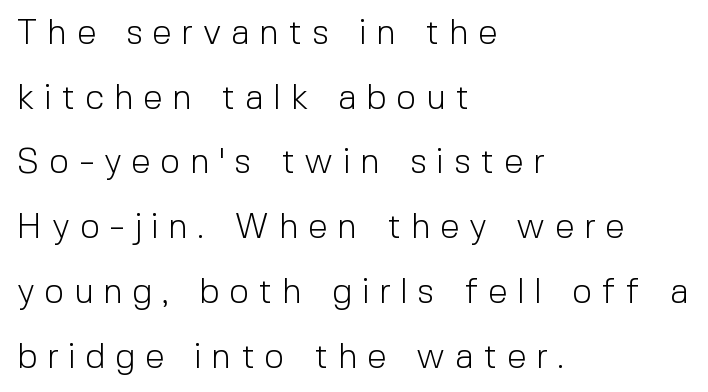
The typeface has the unassuming heft of standard copy or less. The specimen omits any rule beneath the text block's lines. Proportional: the letters do not fall into vertical columns. The compositor pushed each line to the left boundary. The rendering shows plain stroke endings on the letterforms — a sans-serif design.
